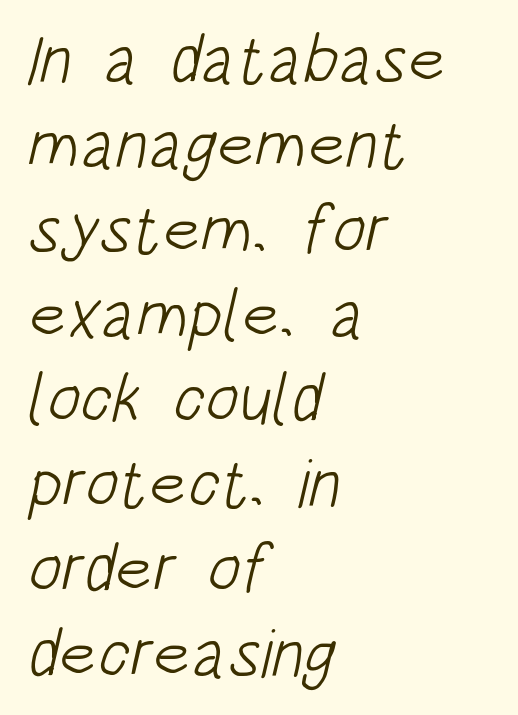
The image shows 69 px light, condensed sans-serif type; set left-aligned, line spacing 1.23x, normal letter spacing, not underlined; low stroke contrast and a large x-height.
